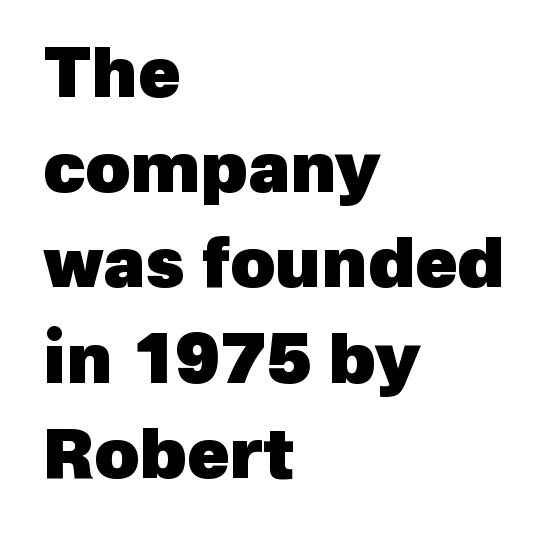
A typesetter would call this proportional, since set widths differ per character. This sample uses a sans-serif face. Look at the stroke-to-counter ratio: heavy, a bold. Underlining? Definitely not there. The face used here is rendered with its standard letterfit. Compared with typical paragraphs, the rows here are spaced about the same.
